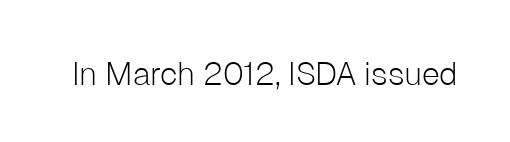
The image shows 32 px light sans-serif type, upright; set normal letter spacing, not underlined; low stroke contrast and a medium x-height.
